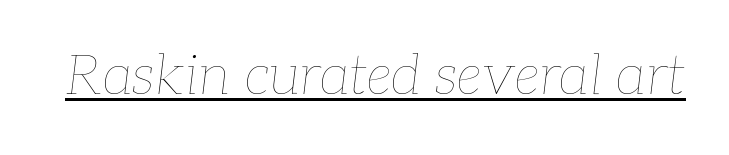
Q: Is the text bold? A: No.
Q: Is the text italic (slanted)? A: Yes, it leans right by about 7 degrees.
Q: Is the text underlined? A: Yes.
Q: Is the spacing between letters normal or unusually wide? A: Normal.
Q: Width (condensed, normal, or wide)? A: Normal.
Q: Stroke contrast? A: Low.
Q: x-height? A: Medium.
Q: Monospaced? A: No.
